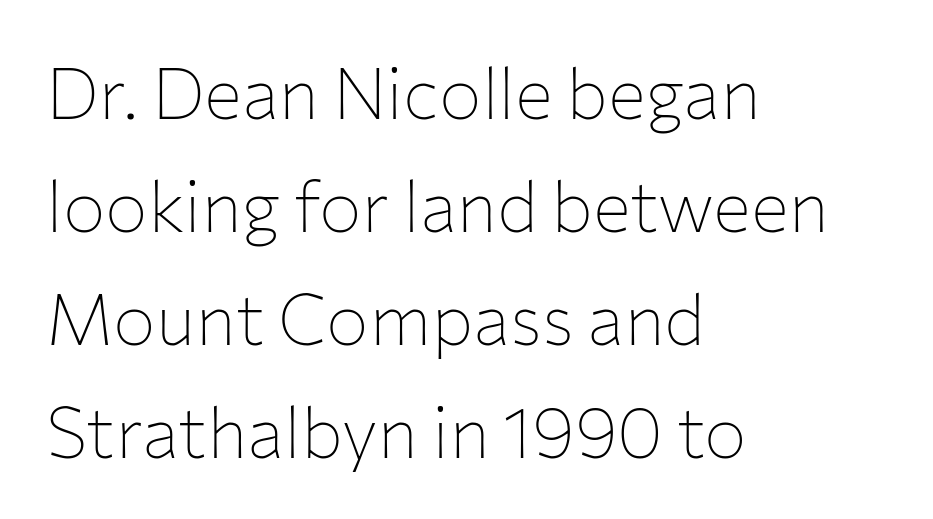
Q: Is the text bold? A: No.
Q: Is the text italic (slanted)? A: No, it is upright.
Q: Is the typeface a serif or a sans-serif typeface? A: Sans-serif.
Q: Is the text underlined? A: No.
Q: How is the paragraph aligned? A: Left-aligned.
Q: Is the spacing between letters normal or unusually wide? A: Normal.
Q: Is the spacing between lines tight, normal or loose? A: Normal.
Q: Width (condensed, normal, or wide)? A: Normal.
Q: Stroke contrast? A: Low.
Q: x-height? A: Medium.
Q: Monospaced? A: No.
